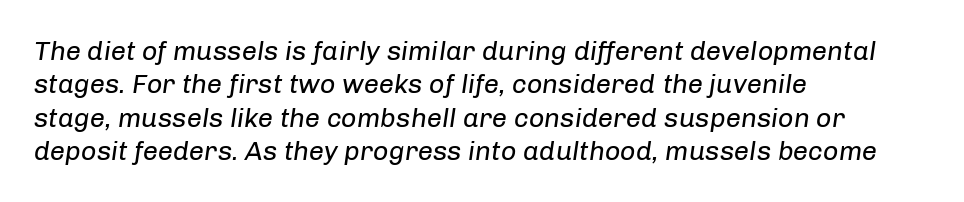
The image shows 27 px text type, italic (leaning right); set left-aligned, line spacing 1.24x, normal letter spacing, not underlined.
